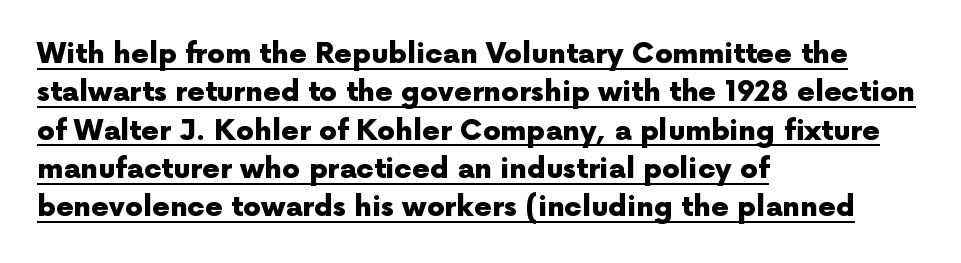
Q: Is the text bold? A: Yes.
Q: Is the text italic (slanted)? A: No, it is upright.
Q: Is the typeface a serif or a sans-serif typeface? A: Sans-serif.
Q: Is the text underlined? A: Yes.
Q: How is the paragraph aligned? A: Left-aligned.
Q: Is the spacing between letters normal or unusually wide? A: Normal.
Q: Is the spacing between lines tight, normal or loose? A: Normal.
Q: Width (condensed, normal, or wide)? A: Normal.
Q: x-height? A: Medium.
Q: Monospaced? A: No.
